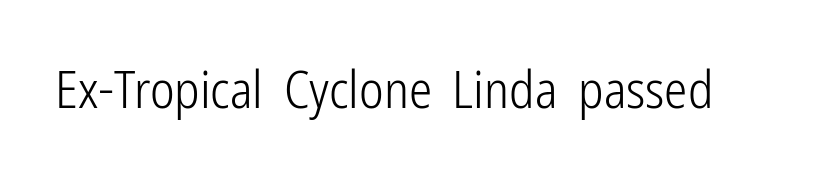
The strokes are not fattened; the text isn't bold. Letterform terminals end flat and unadorned throughout the passage. Just letters on the line, the space beneath them empty. The type sits square on the baseline with zero lean. Standard letterfit; no display-style spreading of the glyphs.
